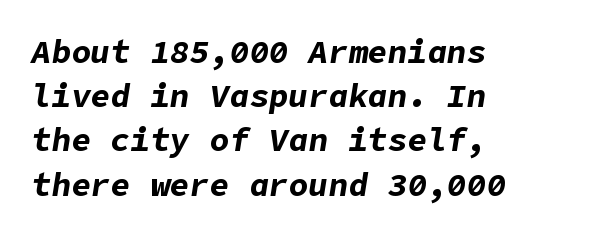
Bare-footed words on every line. Notice how thick the strokes are: this is what a full bold looks like. Italic: yes, the glyphs are oblique. Short and long lines alike share a common starting point at left.
